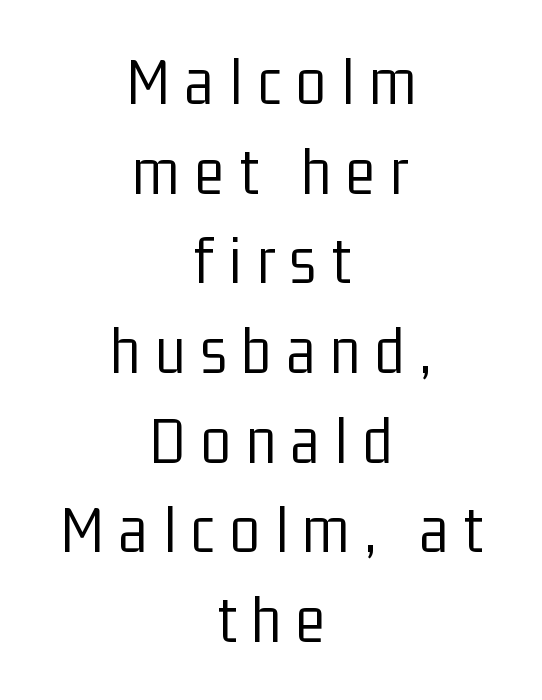
Anything drawn beneath the words? Only blank space. Reading down the column, the eye jumps a familiar distance to each next line. Stems and bowls with no extra thickness — not bold. Neither beginnings nor endings align; midpoints do. This sample uses an upright cut, with every glyph sitting square on the baseline. The passage shown is typed in a proportional face where columns would drift.
